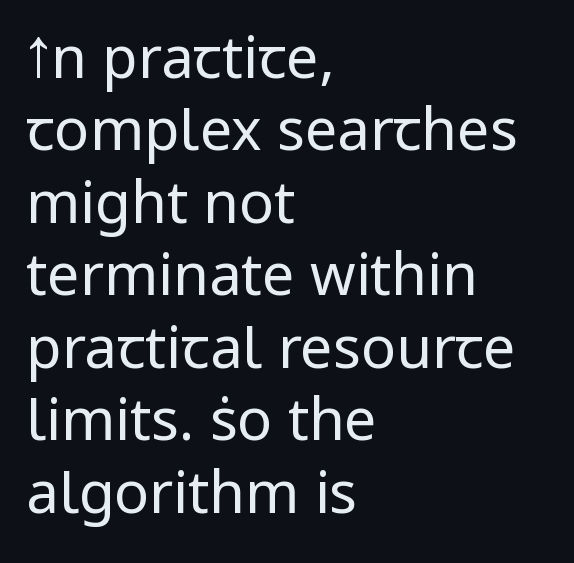
Q: Is the text bold? A: No.
Q: Is the text italic (slanted)? A: No, it is upright.
Q: Is the typeface a serif or a sans-serif typeface? A: Sans-serif.
Q: Is the text underlined? A: No.
Q: How is the paragraph aligned? A: Left-aligned.
Q: Is the spacing between letters normal or unusually wide? A: Normal.
Q: Is the spacing between lines tight, normal or loose? A: Normal.
Q: Width (condensed, normal, or wide)? A: Normal.
Q: Stroke contrast? A: Low.
Q: x-height? A: Medium.
Q: Monospaced? A: No.
